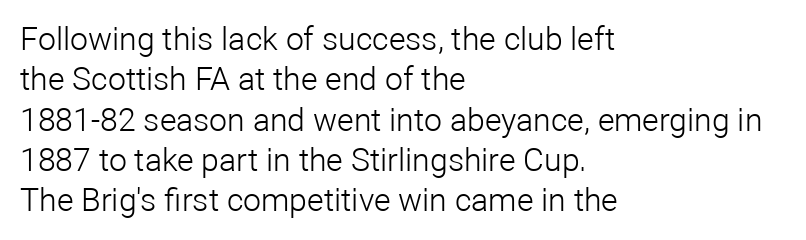
Q: Is the text bold? A: No.
Q: Is the text italic (slanted)? A: No, it is upright.
Q: Is the typeface a serif or a sans-serif typeface? A: Sans-serif.
Q: Is the text underlined? A: No.
Q: How is the paragraph aligned? A: Left-aligned.
Q: Is the spacing between letters normal or unusually wide? A: Normal.
Q: Is the spacing between lines tight, normal or loose? A: Normal.
Q: Width (condensed, normal, or wide)? A: Normal.
Q: Stroke contrast? A: Low.
Q: x-height? A: Medium.
Q: Monospaced? A: No.
